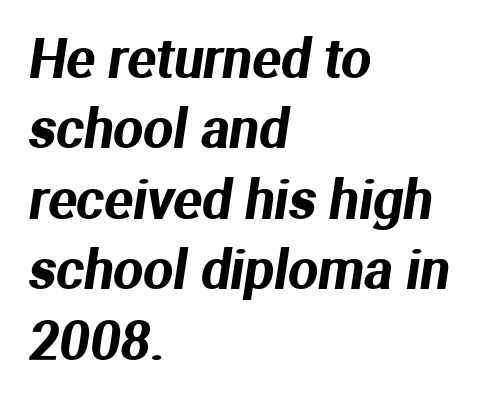
The image shows 53 px sans-serif type; set left-aligned, normal line spacing (1.33x), normal letter spacing, not underlined; medium stroke contrast and a medium x-height.
